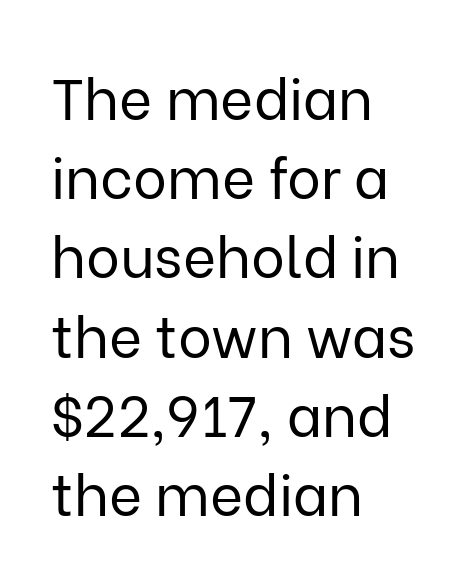
A classic flush-left, rag-right setting is used for this passage. Reading down the column, the eye jumps a familiar distance to each next line. Posture: straight, roman, zero tilt. Summary of weight: not heavy and not bold. These lines are rendered in a variable-pitch font. The strip under each line holds only bare page.
